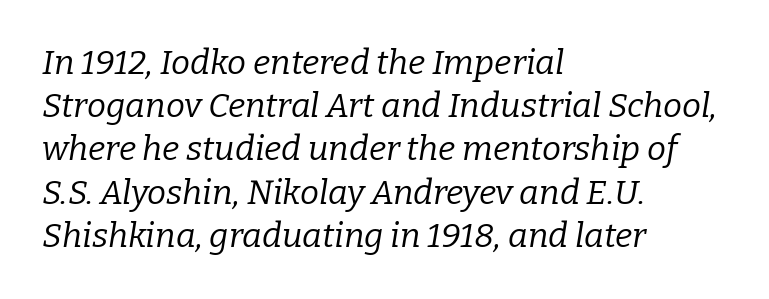
Q: Is the text bold? A: No.
Q: Is the text italic (slanted)? A: Yes, it leans right by about 9 degrees.
Q: Is the typeface a serif or a sans-serif typeface? A: Serif.
Q: Is the text underlined? A: No.
Q: How is the paragraph aligned? A: Left-aligned.
Q: Is the spacing between letters normal or unusually wide? A: Normal.
Q: Is the spacing between lines tight, normal or loose? A: Normal.
Q: Width (condensed, normal, or wide)? A: Normal.
Q: Stroke contrast? A: Low.
Q: x-height? A: Medium.
Q: Monospaced? A: No.
